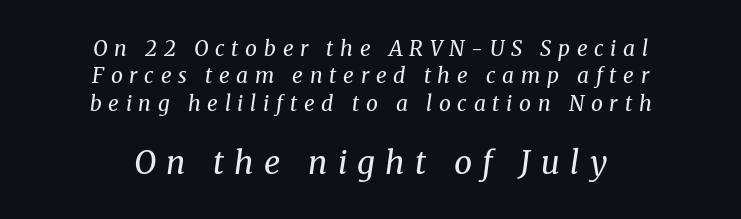
The image shows 32 px regular-weight serif type, italic (leaning right); set centered, normal line spacing (1.3x), unusually wide letter spacing (+0.32 em), not underlined; the second (bottom) block is 1.52x larger; medium stroke contrast and a medium x-height.
